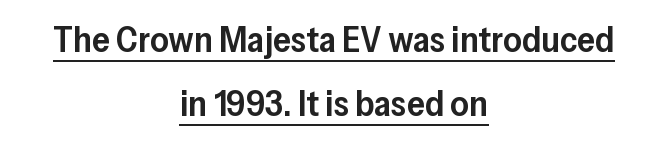
The face used here appears with an underline applied. A typesetter would label this face a sans. A typesetter would call this proportional, since set widths differ per character. The paragraph shown floats in the horizontal middle.
